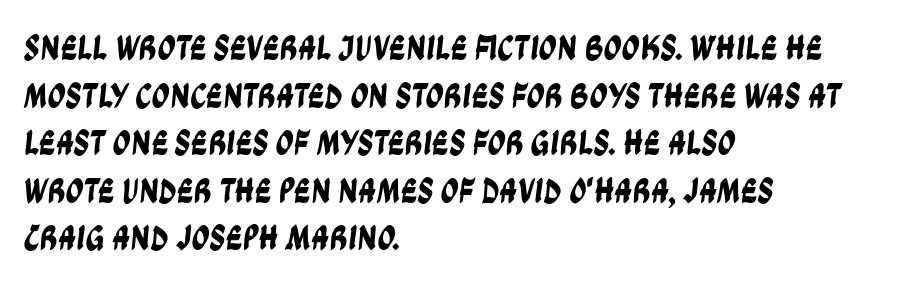
Honestly, the row spacing looks completely unremarkable. Serif or sans? Sans — the stroke terminals are bare. The line texture is even and compact thanks to regular tracking. Looks like regular typesetting: each glyph gets only the width it needs.
